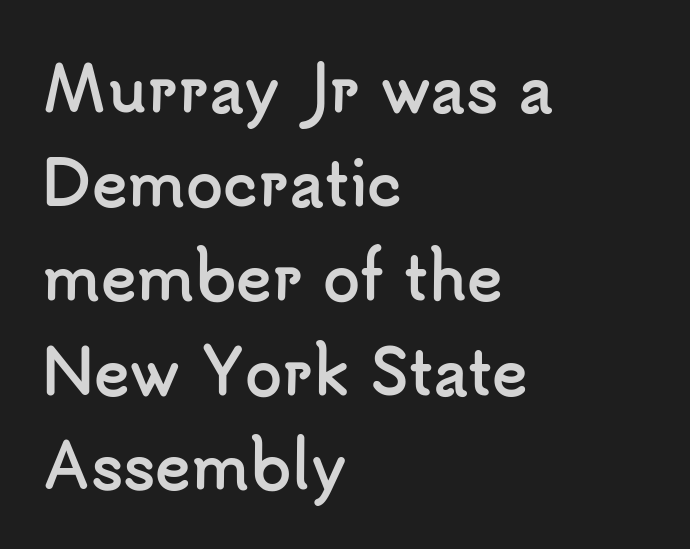
The image shows 60 px semibold sans-serif type, upright; set left-aligned, normal line spacing (1.57x), normal letter spacing, not underlined; low stroke contrast and a small x-height.
